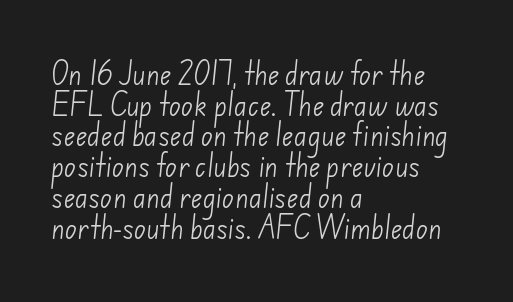
Q: Is the text bold? A: No.
Q: Is the text underlined? A: No.
Q: How is the paragraph aligned? A: Left-aligned.
Q: Is the spacing between letters normal or unusually wide? A: Normal.
